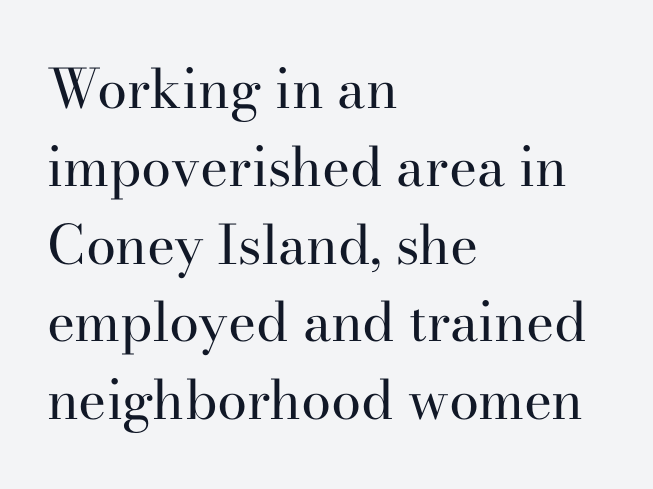
Does extra space separate the letters? No, they use regular spacing. All the whitespace from short lines collects on the right. Bare-footed words on every line. Regarding serifs, this sample has them.
